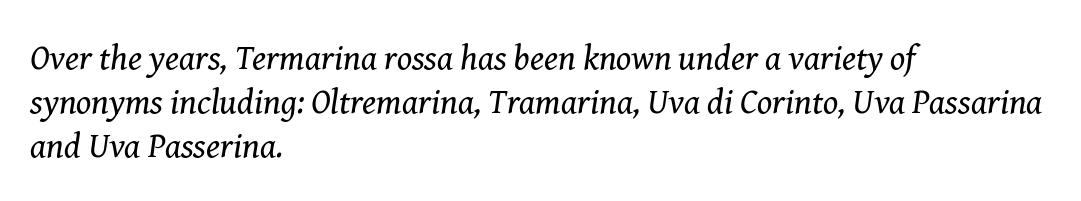
The image shows 35 px regular-weight serif type, italic (leaning right); set left-aligned, normal line spacing (1.26x), normal letter spacing, not underlined; medium stroke contrast and a medium x-height.
